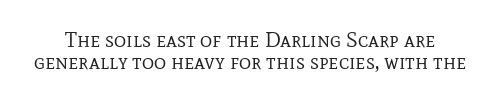
Is this a heavy cut? Hardly; it is regular or lighter. Upright lettering throughout. The gaps between neighbouring characters are ordinary and unremarkable. Just letters on the line, the space beneath them empty. Interline gaps are noticeably narrow in this sample.
